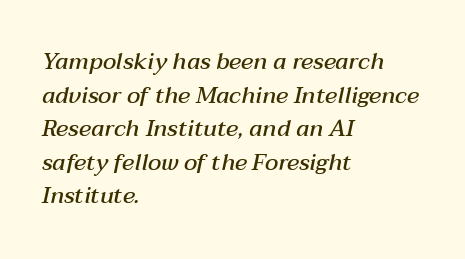
{"italic": "yes", "lean": "right", "slant_degrees": 12, "bold": "semi", "underline": "no", "align": "left", "line_spacing": "normal", "line_spacing_ratio": 1.46, "letter_spacing": "normal", "letter_spacing_em": 0.0, "glyph_px": 23}
